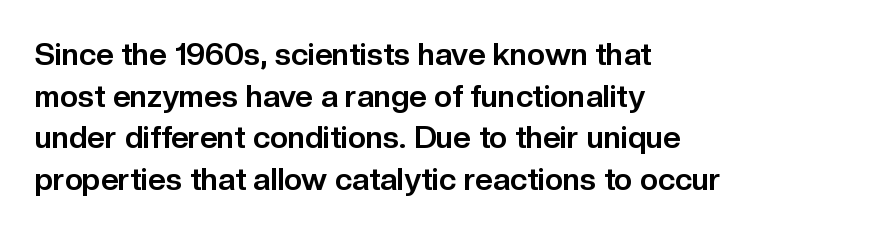
The image shows 31 px bold sans-serif type, upright; set left-aligned, normal line spacing (1.34x), normal letter spacing, not underlined; low stroke contrast and a medium x-height.
